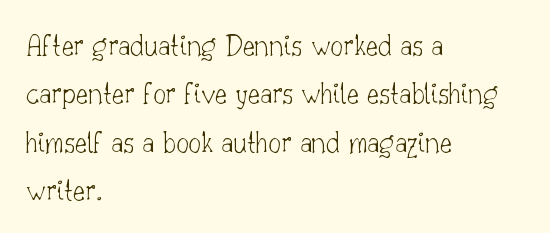
{"serif": "yes", "italic": "no", "bold": "no", "weight": "thin", "width": "normal", "stroke_contrast": "low", "x_height": "small", "monospaced": "no", "underline": "no", "align": "left", "line_spacing": "normal", "line_spacing_ratio": 1.51, "letter_spacing": "normal", "letter_spacing_em": 0.0, "glyph_px": 32}
